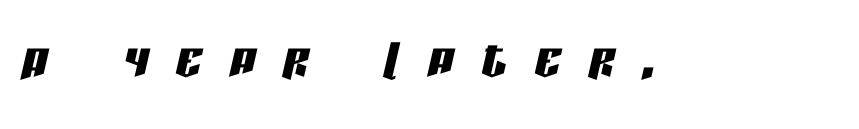
Q: Is the text italic (slanted)? A: Yes, it leans right by about 13 degrees.
Q: Is the text underlined? A: No.
Q: Is the spacing between letters normal or unusually wide? A: Unusually wide.
Q: Width (condensed, normal, or wide)? A: Condensed.
Q: Stroke contrast? A: Low.
Q: x-height? A: Large.
Q: Monospaced? A: No.
